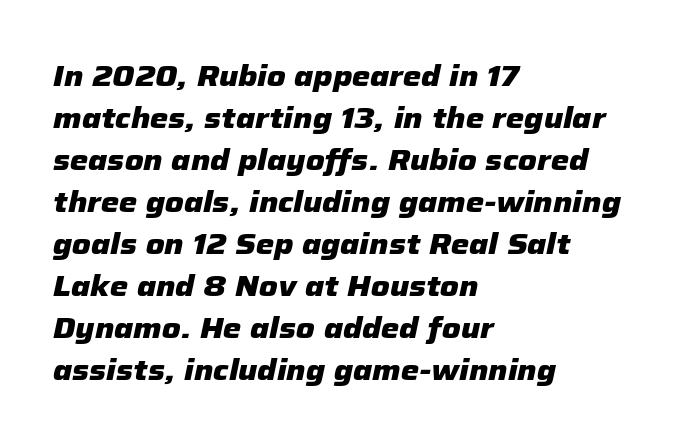
{"italic": "yes", "lean": "right", "slant_degrees": 12, "bold": "yes", "weight": "heavy", "width": "normal", "stroke_contrast": "low", "x_height": "medium", "monospaced": "no", "underline": "no", "align": "left", "line_spacing": "normal", "line_spacing_ratio": 1.45, "letter_spacing": "normal", "letter_spacing_em": 0.0, "glyph_px": 29}
